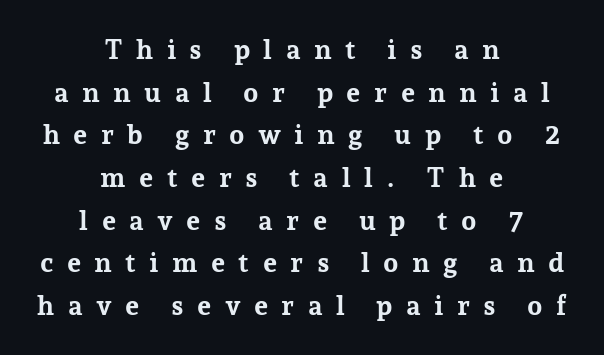
The image shows 27 px bold type, upright; set centered, normal line spacing (1.58x), unusually wide letter spacing (+0.49 em), not underlined.
